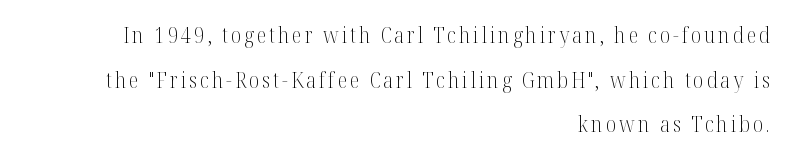
Q: Is the text bold? A: No.
Q: Is the text italic (slanted)? A: No, it is upright.
Q: Is the text underlined? A: No.
Q: How is the paragraph aligned? A: Right-aligned.
Q: Is the spacing between lines tight, normal or loose? A: Loose.
